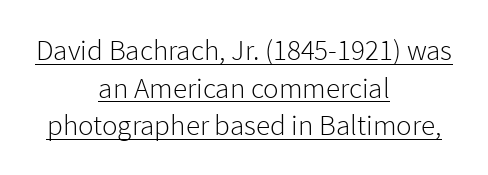
Nothing heavy about these letters — not bold at all. Descenders here cross a horizontal rule under the line. If you measured baseline to baseline, you'd find a middling distance. Unlike italic type, these characters show no tilt at all.
